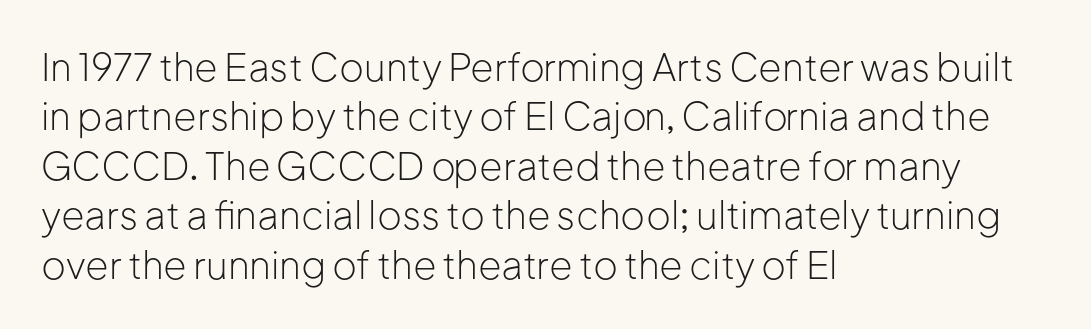
The image shows 38 px light sans-serif type, upright; set left-aligned, normal line spacing (1.3x), normal letter spacing, not underlined; low stroke contrast and a medium x-height.
